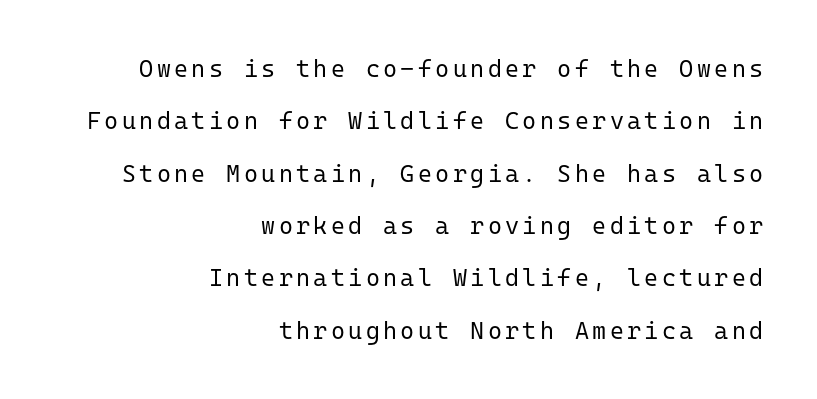
The block of text is sparse from top to bottom, with ample space between rows. A flush-right, rag-left setting is used for this passage. The strip under each line holds only bare page. Every stem runs plumb, perpendicular to the baseline. Is this a heavy cut? Hardly; it is regular or lighter.
